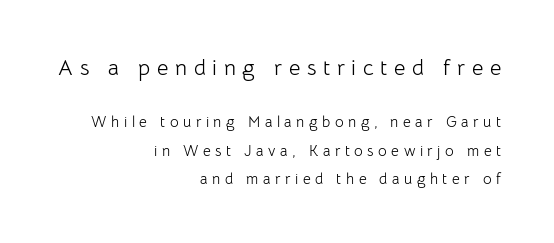
Vertical stems look standard width or narrower in stroke. The rendering uses a large line-height, opening up the rows. Descender tails drop into unmarked territory. Tall strokes in this sample are plumb rather than angled. Line ends are locked; line starts wander.
